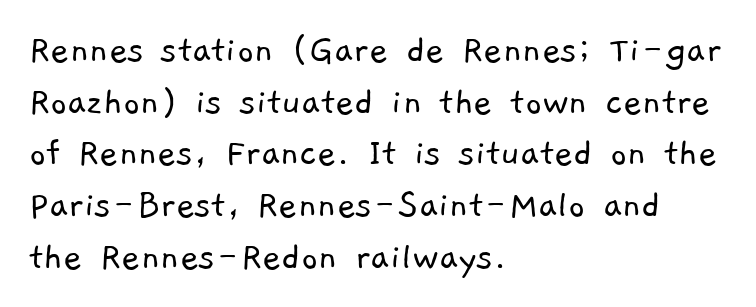
The image shows 41 px light sans-serif type; set left-aligned, normal line spacing (1.26x), normal letter spacing, not underlined; low stroke contrast and a medium x-height.
